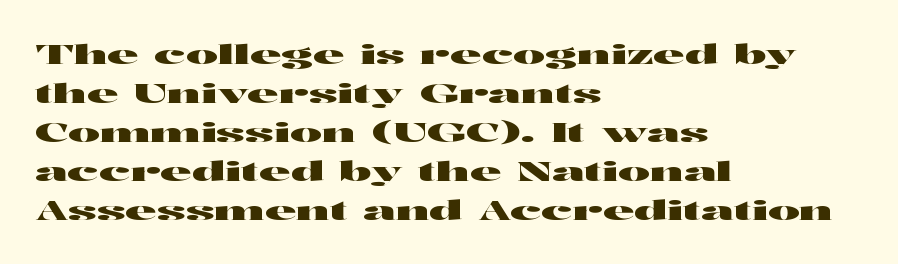
The image shows 27 px text type, upright; set left-aligned, normal line spacing (1.44x), normal letter spacing, not underlined.
